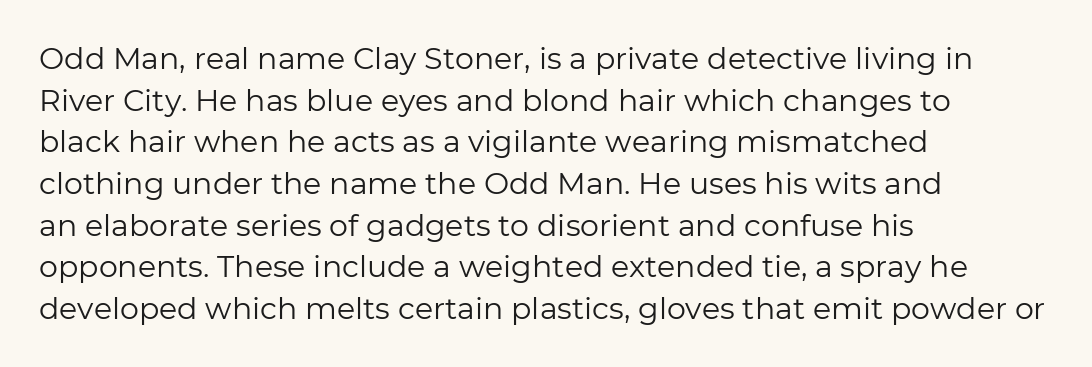
Is there any slant? The stems are plumb. No chunkiness to these letters — they're not bold. The glyphs in this specimen are sans serif. These lines keep a tight, regular rhythm from letter to letter. A normal amount of white space separates one row of letters from the next.
